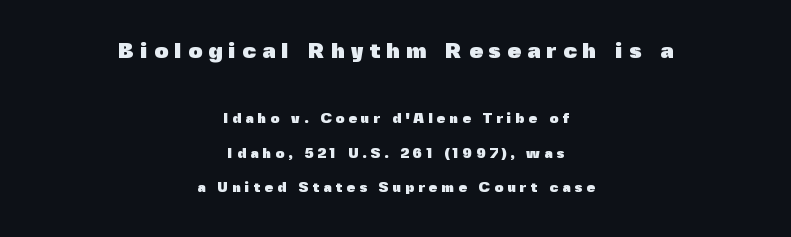
On the weight axis this lands at bold, roughly 700. Quick note: underline off. Upright lettering throughout. Between one letter and the next there's a generous, obvious gap. Reading down the block, each line starts at a different indent, mirrored at its end.
